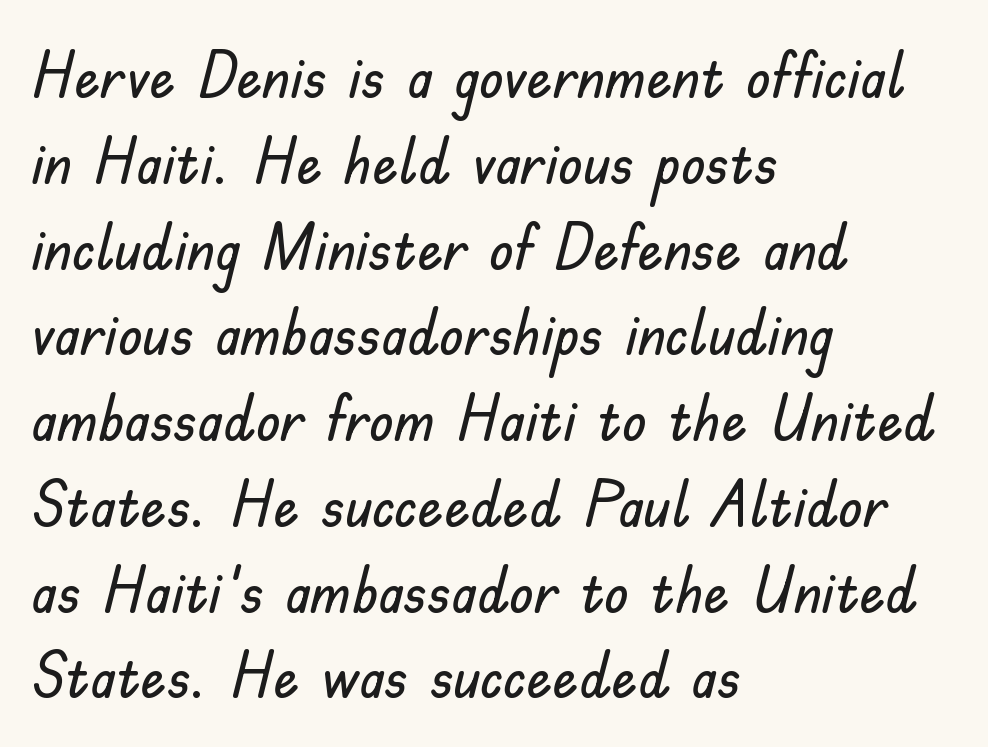
{"serif": "no", "width": "normal", "stroke_contrast": "low", "x_height": "small", "monospaced": "no", "underline": "no", "align": "left", "line_spacing": "normal", "line_spacing_ratio": 1.34, "letter_spacing": "normal", "letter_spacing_em": 0.0, "glyph_px": 64}
